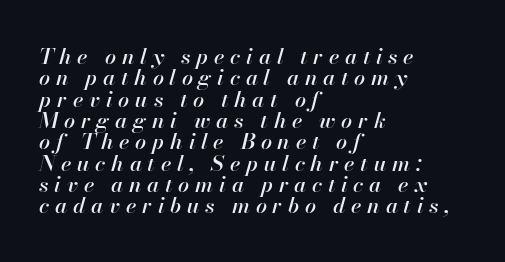
Q: Is the text italic (slanted)? A: Yes, it leans right by about 13 degrees.
Q: Is the text underlined? A: No.
Q: How is the paragraph aligned? A: Left-aligned.
Q: Is the spacing between letters normal or unusually wide? A: Unusually wide.
Q: Is the spacing between lines tight, normal or loose? A: Tight.
